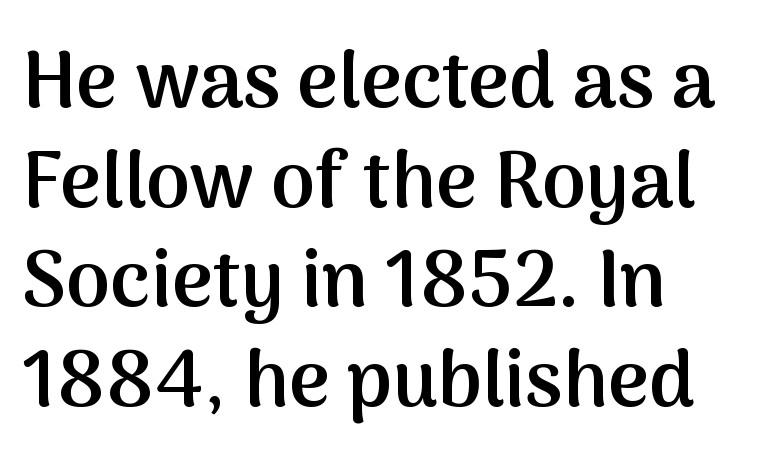
{"serif": "no", "italic": "no", "bold": "semi", "weight": "semibold", "width": "normal", "stroke_contrast": "medium", "x_height": "medium", "monospaced": "no", "underline": "no", "align": "left", "line_spacing": "normal", "line_spacing_ratio": 1.26, "letter_spacing": "normal", "letter_spacing_em": 0.0, "glyph_px": 79}
